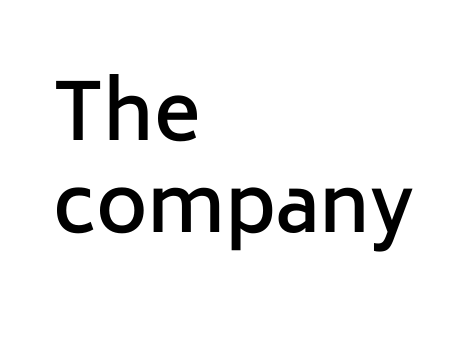
Q: Is the text bold? A: Semi-bold.
Q: Is the text italic (slanted)? A: No, it is upright.
Q: Is the typeface a serif or a sans-serif typeface? A: Sans-serif.
Q: Is the text underlined? A: No.
Q: How is the paragraph aligned? A: Left-aligned.
Q: Is the spacing between letters normal or unusually wide? A: Normal.
Q: Width (condensed, normal, or wide)? A: Normal.
Q: Stroke contrast? A: Low.
Q: x-height? A: Medium.
Q: Monospaced? A: No.
